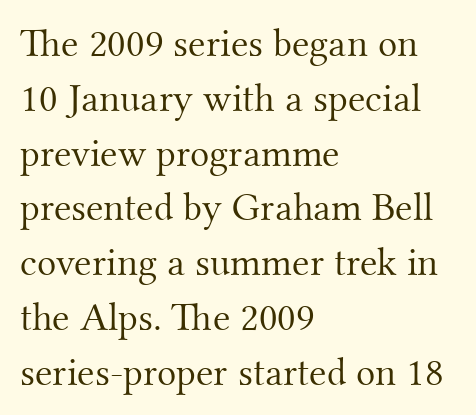
Q: Is the text bold? A: No.
Q: Is the text italic (slanted)? A: No, it is upright.
Q: Is the typeface a serif or a sans-serif typeface? A: Serif.
Q: Is the text underlined? A: No.
Q: How is the paragraph aligned? A: Left-aligned.
Q: Is the spacing between letters normal or unusually wide? A: Normal.
Q: Is the spacing between lines tight, normal or loose? A: Normal.
Q: Width (condensed, normal, or wide)? A: Normal.
Q: Stroke contrast? A: Medium.
Q: x-height? A: Small.
Q: Monospaced? A: No.
